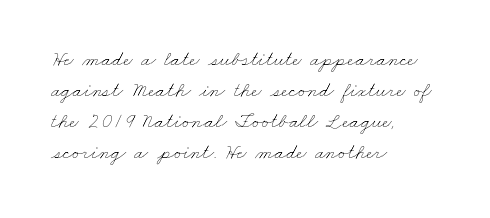
The image shows 21 px text type; set left-aligned, normal line spacing (1.48x), normal letter spacing, not underlined.
